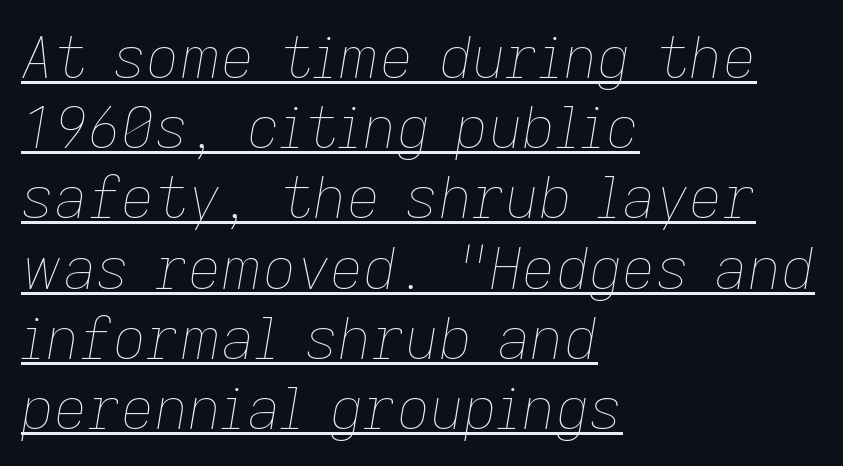
Reading down the block, your eye returns to a fixed left position each line. Like a heading marked for emphasis, these lines bear an underscore. The face used here is rendered with its standard letterfit. Weight: in the light-to-regular range. Here the designer chose a conventional face with non-uniform glyph widths.
